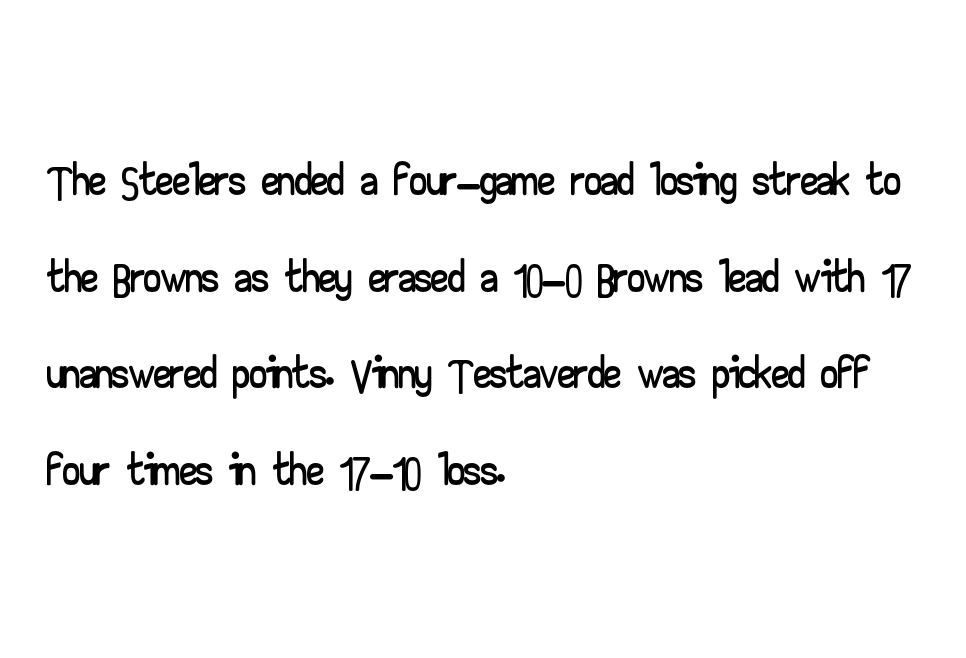
Q: Is the text italic (slanted)? A: No, it is upright.
Q: Is the typeface a serif or a sans-serif typeface? A: Sans-serif.
Q: Is the text underlined? A: No.
Q: How is the paragraph aligned? A: Left-aligned.
Q: Is the spacing between letters normal or unusually wide? A: Normal.
Q: Is the spacing between lines tight, normal or loose? A: Normal.
Q: Width (condensed, normal, or wide)? A: Wide.
Q: Stroke contrast? A: Low.
Q: x-height? A: Small.
Q: Monospaced? A: No.
